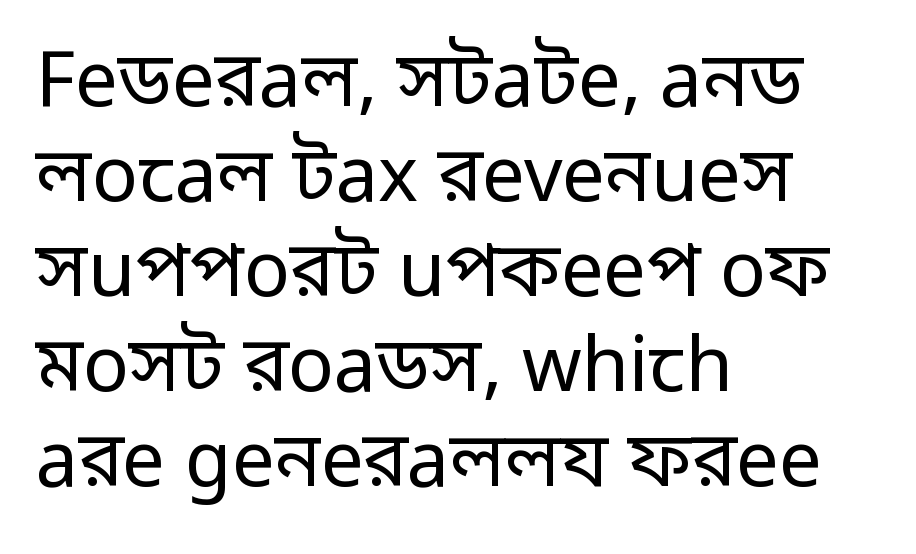
Q: Is the text bold? A: No.
Q: Is the text italic (slanted)? A: No, it is upright.
Q: Is the typeface a serif or a sans-serif typeface? A: Sans-serif.
Q: Is the text underlined? A: No.
Q: How is the paragraph aligned? A: Left-aligned.
Q: Is the spacing between letters normal or unusually wide? A: Normal.
Q: Is the spacing between lines tight, normal or loose? A: Normal.
Q: Width (condensed, normal, or wide)? A: Normal.
Q: Stroke contrast? A: Low.
Q: x-height? A: Medium.
Q: Monospaced? A: No.
